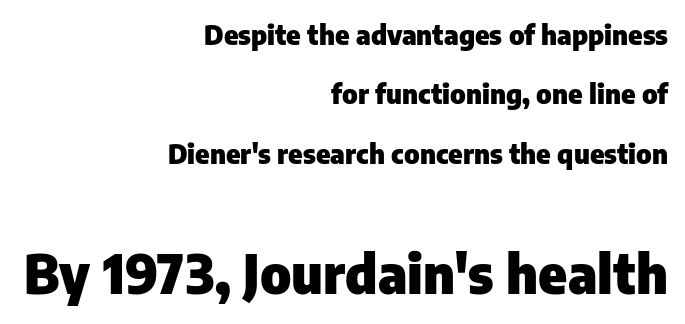
{"serif": "no", "italic": "no", "bold": "yes", "weight": "heavy", "width": "normal", "stroke_contrast": "low", "x_height": "medium", "monospaced": "no", "underline": "no", "align": "right", "line_spacing": "loose", "line_spacing_ratio": 2.2, "letter_spacing": "normal", "letter_spacing_em": 0.0, "larger_block": "second", "size_ratio": 2.0, "glyph_px": 54}
